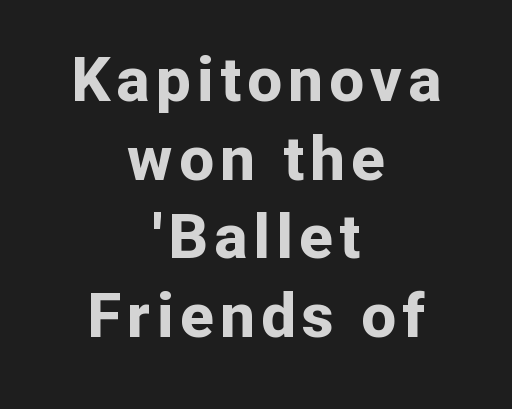
Q: Is the text bold? A: Yes.
Q: Is the text italic (slanted)? A: No, it is upright.
Q: Is the typeface a serif or a sans-serif typeface? A: Sans-serif.
Q: Is the text underlined? A: No.
Q: How is the paragraph aligned? A: Centered.
Q: Is the spacing between lines tight, normal or loose? A: Normal.
Q: Width (condensed, normal, or wide)? A: Normal.
Q: Stroke contrast? A: Low.
Q: x-height? A: Medium.
Q: Monospaced? A: No.
